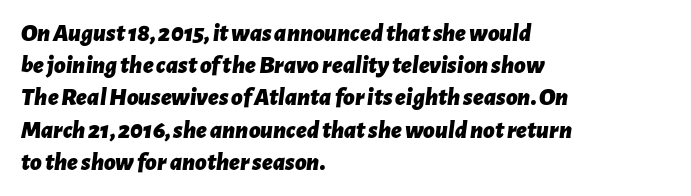
{"italic": "yes", "lean": "right", "slant_degrees": 7, "bold": "yes", "underline": "no", "align": "left", "line_spacing": "normal", "line_spacing_ratio": 1.29, "letter_spacing": "normal", "letter_spacing_em": 0.0, "glyph_px": 25}
